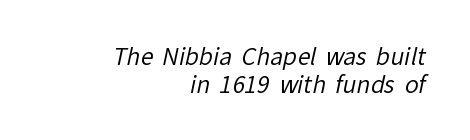
The zone under the glyphs is completely vacant. Glyph-to-glyph distance matches everyday printed text. Caption: face not bold, strokes unweighted. Horizontally, the lines are justified to the trailing edge only.
